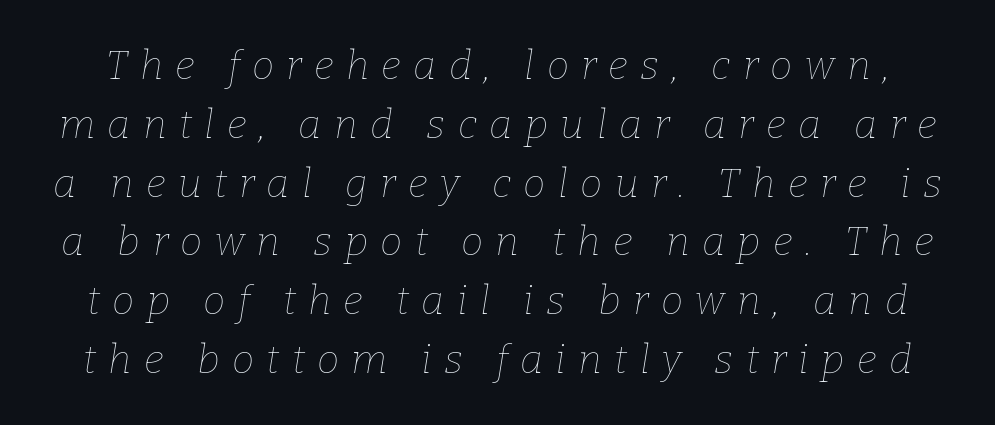
{"italic": "yes", "lean": "right", "slant_degrees": 9, "bold": "no", "weight": "thin", "width": "normal", "stroke_contrast": "low", "x_height": "medium", "monospaced": "no", "underline": "no", "line_spacing": "normal", "line_spacing_ratio": 1.47, "letter_spacing": "wide", "letter_spacing_em": 0.31, "glyph_px": 40}
